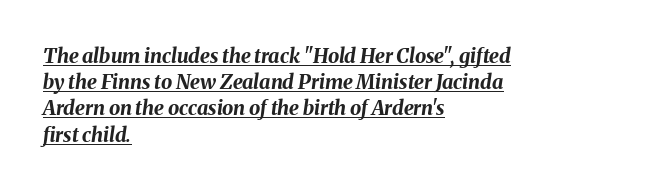
{"italic": "yes", "lean": "right", "slant_degrees": 8, "bold": "yes", "underline": "yes", "align": "left", "line_spacing": "normal", "line_spacing_ratio": 1.31, "letter_spacing": "normal", "letter_spacing_em": 0.0, "glyph_px": 20}
